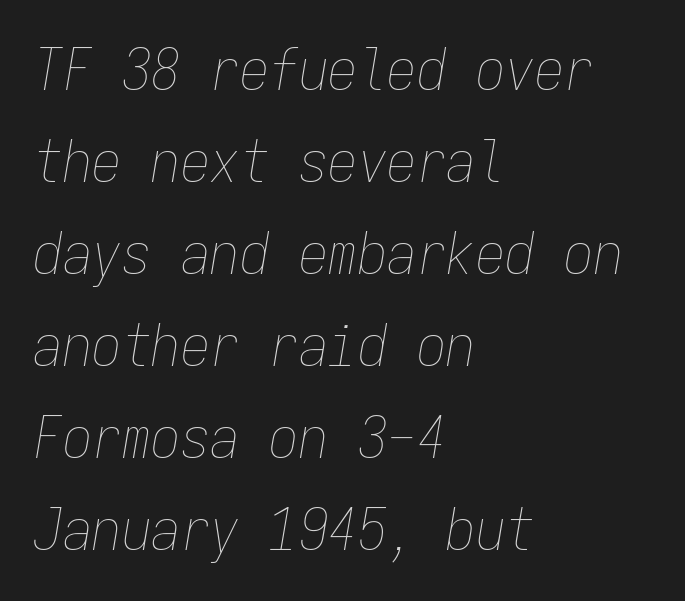
Q: Is the text bold? A: No.
Q: Is the text italic (slanted)? A: Yes, it leans right by about 9 degrees.
Q: Is the text underlined? A: No.
Q: How is the paragraph aligned? A: Left-aligned.
Q: Is the spacing between letters normal or unusually wide? A: Normal.
Q: Is the spacing between lines tight, normal or loose? A: Normal.
Q: Width (condensed, normal, or wide)? A: Condensed.
Q: Stroke contrast? A: Low.
Q: x-height? A: Medium.
Q: Monospaced? A: Yes.
